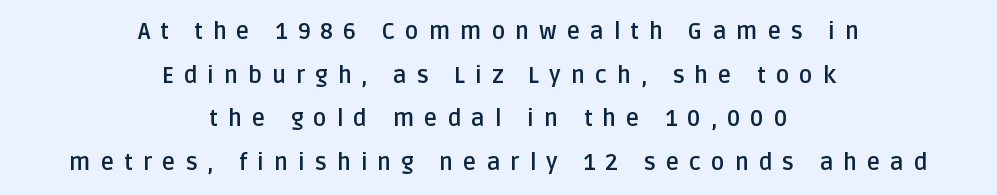
Honestly, the rows look like they've been pulled way apart. Its strokes are broad and dark, the hallmark of bold type. Descenders are the only things crossing below the line. Teacher's note: observe the equal gaps on both sides — that is centered alignment. This sample uses an upright cut, with every glyph sitting square on the baseline. The tracking jumps out immediately: characters are airy and widely separated.
